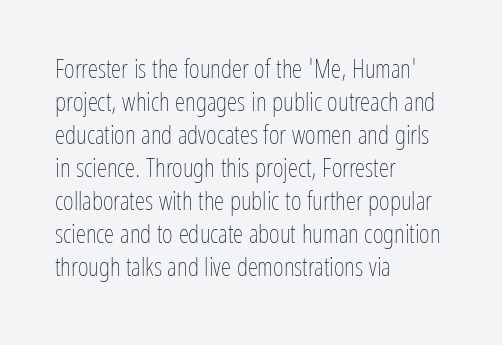
Q: Is the text bold? A: No.
Q: Is the text italic (slanted)? A: No, it is upright.
Q: Is the text underlined? A: No.
Q: How is the paragraph aligned? A: Left-aligned.
Q: Is the spacing between letters normal or unusually wide? A: Normal.
Q: Is the spacing between lines tight, normal or loose? A: Normal.
